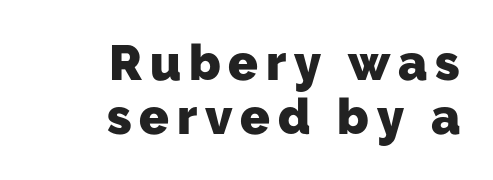
{"serif": "no", "bold": "yes", "weight": "heavy", "width": "normal", "stroke_contrast": "low", "x_height": "medium", "monospaced": "no", "underline": "no", "align": "right", "line_spacing": "tight", "line_spacing_ratio": 1.11, "glyph_px": 49}
